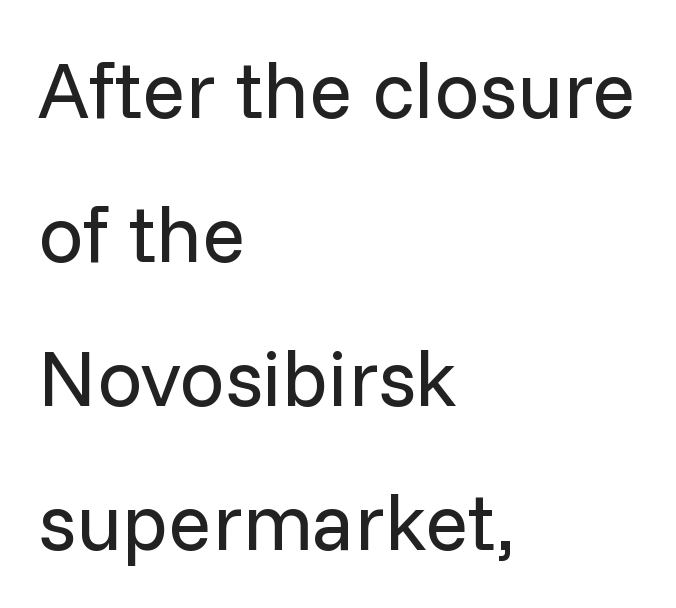
The image shows 80 px regular-weight sans-serif type, upright; set left-aligned, line spacing 1.8x, normal letter spacing, not underlined; low stroke contrast and a medium x-height.
